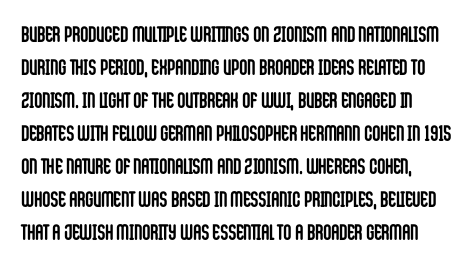
The image shows 22 px bold type, upright; set normal line spacing (1.5x), normal letter spacing, not underlined.
